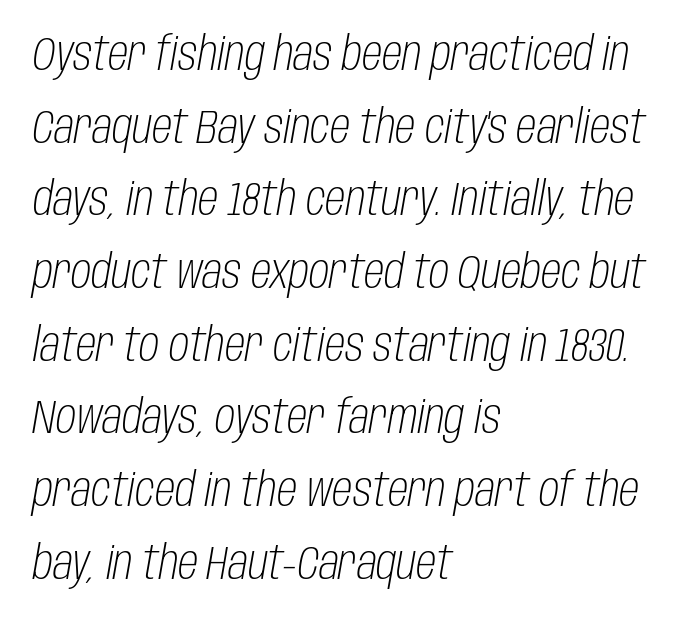
Leading matches the norm, producing a regular column. The string is rendered with underlining switched off. The specimen reads as italic at a glance. What stands out about the letter spacing? Nothing — it is the standard amount.
